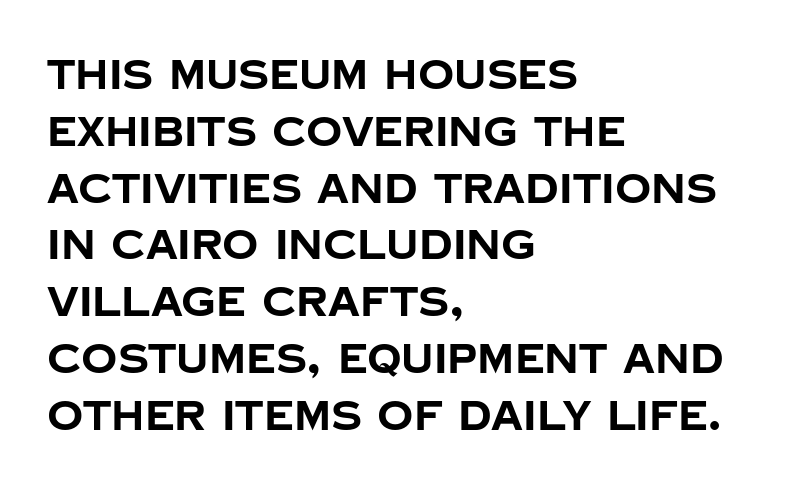
Q: Is the text bold? A: Yes.
Q: Is the text italic (slanted)? A: No, it is upright.
Q: Is the typeface a serif or a sans-serif typeface? A: Sans-serif.
Q: Is the text underlined? A: No.
Q: How is the paragraph aligned? A: Left-aligned.
Q: Is the spacing between letters normal or unusually wide? A: Normal.
Q: Is the spacing between lines tight, normal or loose? A: Normal.
Q: Width (condensed, normal, or wide)? A: Normal.
Q: Stroke contrast? A: Low.
Q: x-height? A: Large.
Q: Monospaced? A: No.
